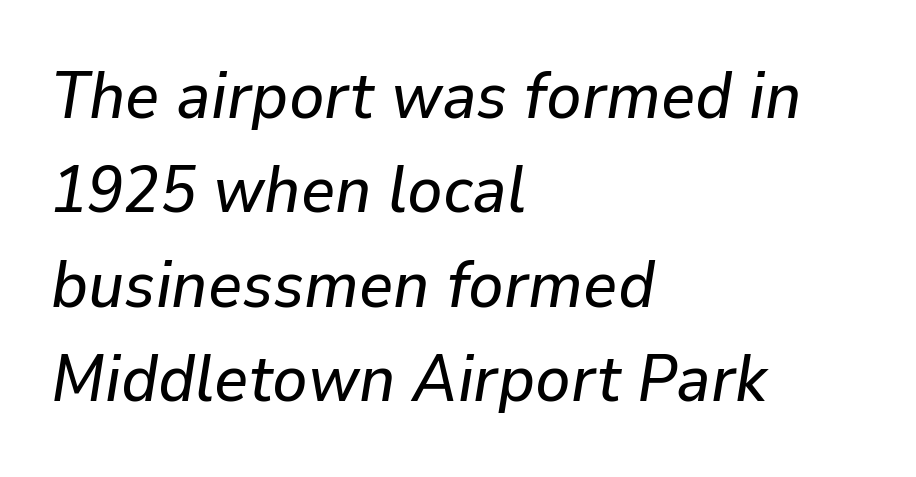
{"italic": "yes", "lean": "right", "slant_degrees": 9, "width": "normal", "stroke_contrast": "low", "x_height": "medium", "monospaced": "no", "underline": "no", "align": "left", "line_spacing": "normal", "line_spacing_ratio": 1.43, "letter_spacing": "normal", "letter_spacing_em": 0.0, "glyph_px": 66}
